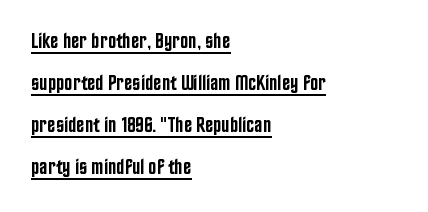
{"italic": "no", "bold": "semi", "underline": "yes", "align": "left", "line_spacing": "loose", "line_spacing_ratio": 1.91, "letter_spacing": "normal", "letter_spacing_em": 0.0, "glyph_px": 22}
